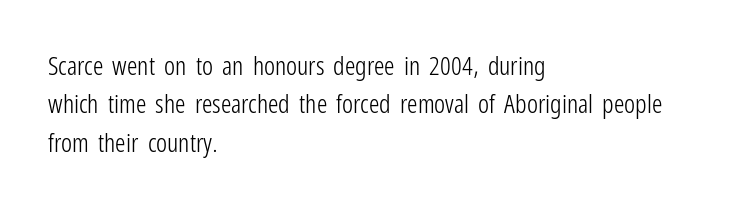
{"italic": "no", "bold": "no", "underline": "no", "align": "left", "line_spacing": "normal", "line_spacing_ratio": 1.48, "letter_spacing": "normal", "letter_spacing_em": 0.0, "glyph_px": 26}
